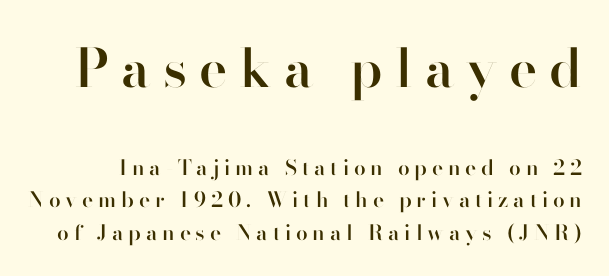
{"serif": "no", "italic": "no", "bold": "semi", "weight": "semibold", "width": "normal", "stroke_contrast": "high", "x_height": "small", "monospaced": "no", "underline": "no", "line_spacing": "normal", "line_spacing_ratio": 1.54, "letter_spacing": "wide", "letter_spacing_em": 0.23, "larger_block": "first", "size_ratio": 2.52, "glyph_px": 53}
